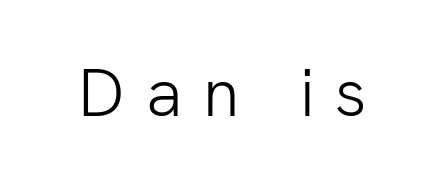
Posture: upright roman. Type without underlining. Students, note that the glyphs here are deliberately spaced far apart. Nope, no serifs anywhere on these letters. Spacing verdict: proportional, widths tailored to each character.
